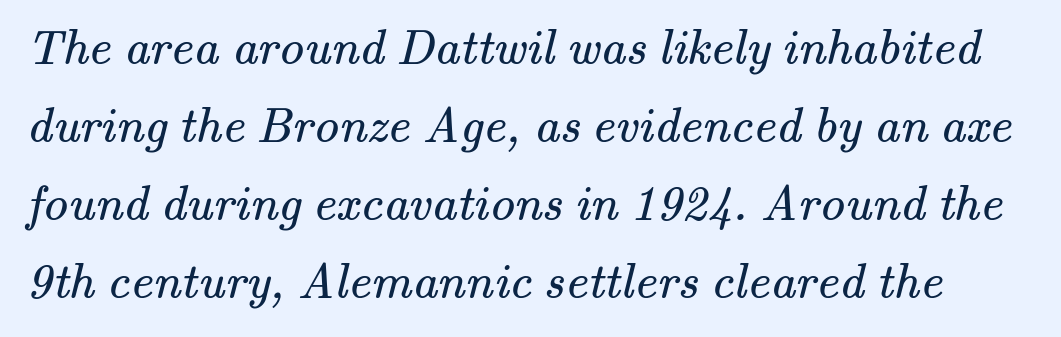
The image shows 50 px regular-weight serif type; set normal line spacing (1.56x), normal letter spacing, not underlined; medium stroke contrast and a small x-height.
